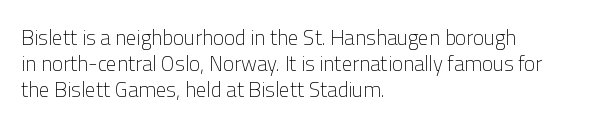
The typography opts for an upright posture over an oblique one. Unmarked baselines from the first word to the last. Students, note that the glyphs here touch the page at normal intervals. Which margin do the lines hug? The left one — the right edge is uneven. The typesetting does not lean heavy: it is not bold.
